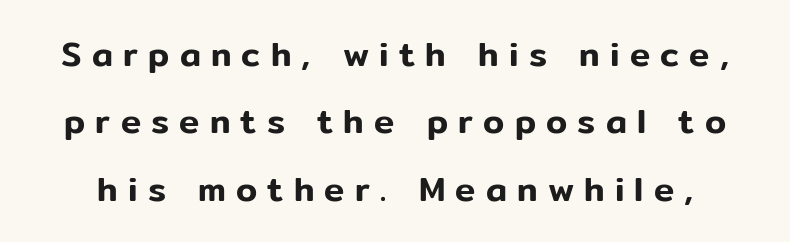
{"serif": "no", "italic": "no", "width": "normal", "stroke_contrast": "low", "x_height": "medium", "monospaced": "no", "underline": "no", "line_spacing": "loose", "line_spacing_ratio": 1.98, "letter_spacing": "wide", "letter_spacing_em": 0.3, "glyph_px": 34}
